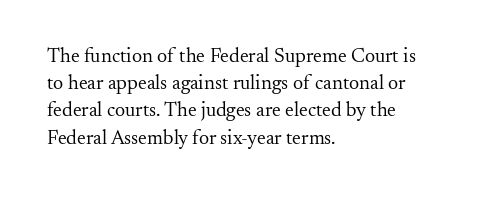
The text block is weighted toward the left margin, trailing off unevenly rightward. Summary of vertical rhythm: regular, with standard interline spacing. Spacing between characters is what you'd get straight out of the box. The letterforms sit at book weight or below.
